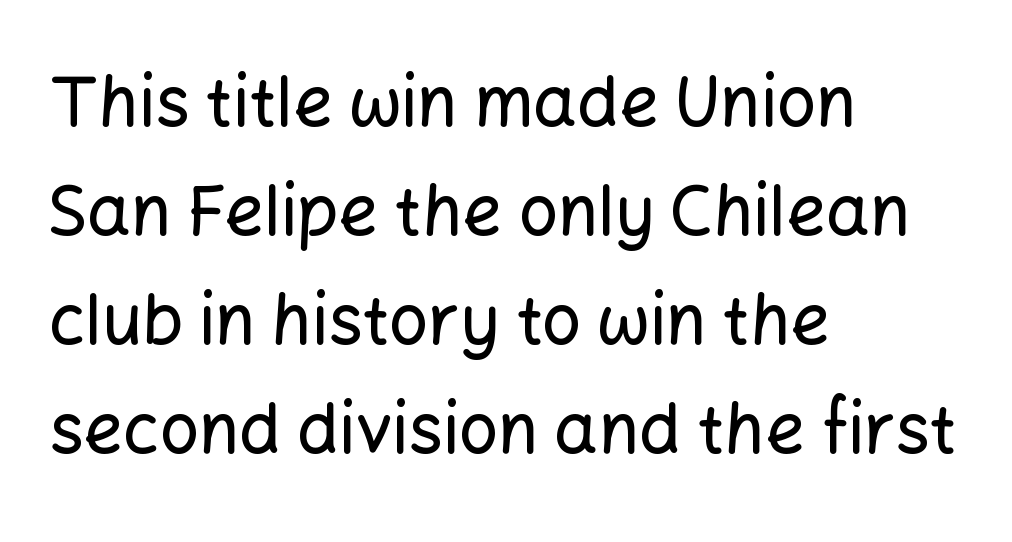
{"serif": "no", "italic": "no", "width": "normal", "stroke_contrast": "low", "x_height": "medium", "monospaced": "no", "underline": "no", "align": "left", "line_spacing": "normal", "line_spacing_ratio": 1.58, "letter_spacing": "normal", "letter_spacing_em": 0.0, "glyph_px": 69}
